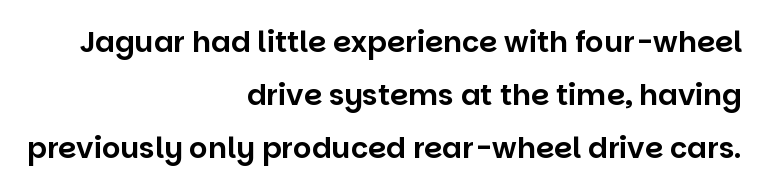
Q: Is the text italic (slanted)? A: No, it is upright.
Q: Is the typeface a serif or a sans-serif typeface? A: Sans-serif.
Q: Is the text underlined? A: No.
Q: How is the paragraph aligned? A: Right-aligned.
Q: Is the spacing between letters normal or unusually wide? A: Normal.
Q: Width (condensed, normal, or wide)? A: Normal.
Q: Stroke contrast? A: Low.
Q: x-height? A: Large.
Q: Monospaced? A: No.
